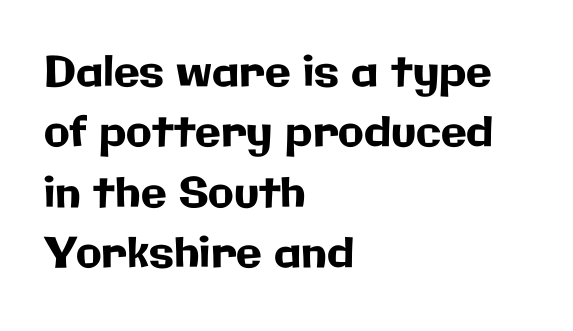
Q: Is the text italic (slanted)? A: No, it is upright.
Q: Is the typeface a serif or a sans-serif typeface? A: Sans-serif.
Q: Is the text underlined? A: No.
Q: How is the paragraph aligned? A: Left-aligned.
Q: Is the spacing between letters normal or unusually wide? A: Normal.
Q: Is the spacing between lines tight, normal or loose? A: Normal.
Q: Width (condensed, normal, or wide)? A: Normal.
Q: Stroke contrast? A: Low.
Q: x-height? A: Medium.
Q: Monospaced? A: No.
